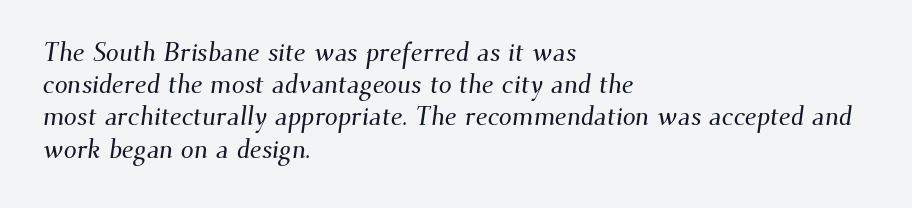
The image shows 26 px text type; set left-aligned, line spacing 1.24x, normal letter spacing, not underlined.
